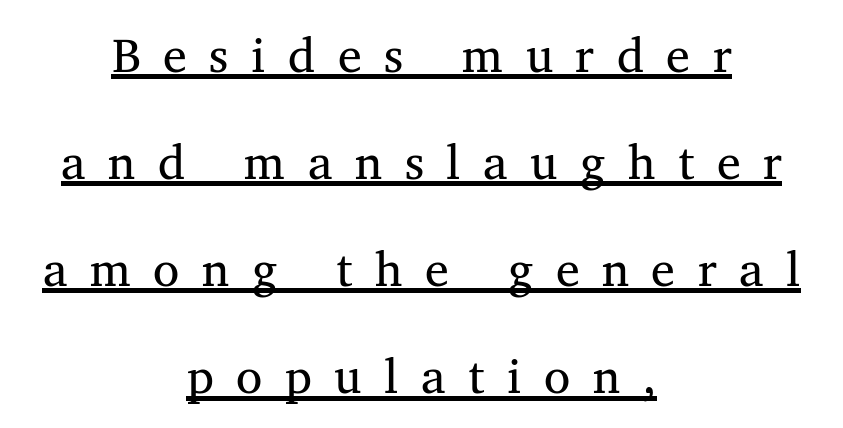
Q: Is the text bold? A: No.
Q: Is the text italic (slanted)? A: No, it is upright.
Q: Is the typeface a serif or a sans-serif typeface? A: Serif.
Q: Is the text underlined? A: Yes.
Q: How is the paragraph aligned? A: Centered.
Q: Is the spacing between letters normal or unusually wide? A: Unusually wide.
Q: Is the spacing between lines tight, normal or loose? A: Loose.
Q: Width (condensed, normal, or wide)? A: Normal.
Q: Stroke contrast? A: Medium.
Q: x-height? A: Medium.
Q: Monospaced? A: No.
